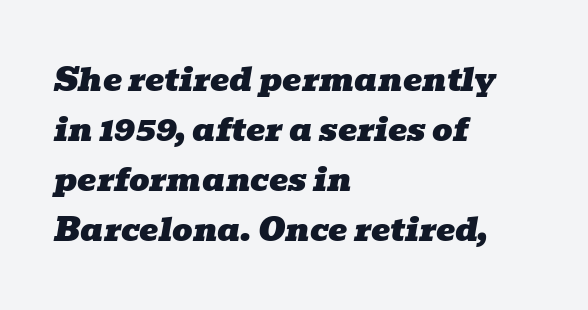
{"serif": "yes", "italic": "yes", "lean": "right", "slant_degrees": 10, "width": "wide", "stroke_contrast": "low", "x_height": "medium", "monospaced": "no", "underline": "no", "align": "left", "line_spacing": "normal", "line_spacing_ratio": 1.56, "letter_spacing": "normal", "letter_spacing_em": 0.0, "glyph_px": 32}
